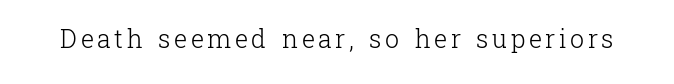
The type sits square on the baseline with zero lean. The strip under each line holds only bare page. Stroke thickness stays within the range of a standard reading face or lighter.
